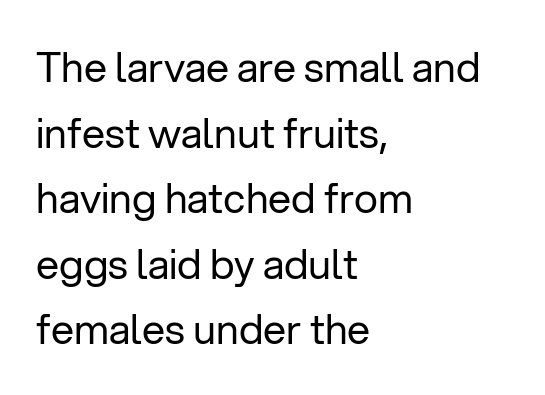
Q: Is the text bold? A: No.
Q: Is the text italic (slanted)? A: No, it is upright.
Q: Is the typeface a serif or a sans-serif typeface? A: Sans-serif.
Q: Is the text underlined? A: No.
Q: How is the paragraph aligned? A: Left-aligned.
Q: Is the spacing between letters normal or unusually wide? A: Normal.
Q: Is the spacing between lines tight, normal or loose? A: Normal.
Q: Width (condensed, normal, or wide)? A: Normal.
Q: Stroke contrast? A: Low.
Q: x-height? A: Medium.
Q: Monospaced? A: No.
